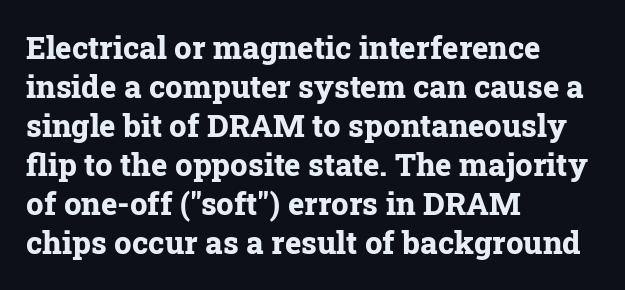
The rendering uses natural spacing where letterforms have individual widths. The ragged edge is on the right, which tells us the setting is flush left. Is there any slant? The stems are plumb. Reading down the column, the eye jumps a familiar distance to each next line.
